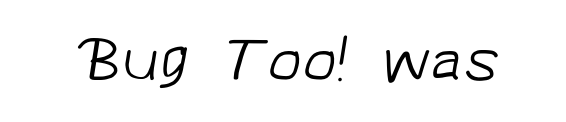
Q: Is the text bold? A: No.
Q: Is the typeface a serif or a sans-serif typeface? A: Sans-serif.
Q: Is the text underlined? A: No.
Q: Is the spacing between letters normal or unusually wide? A: Normal.
Q: Width (condensed, normal, or wide)? A: Normal.
Q: Stroke contrast? A: Low.
Q: x-height? A: Medium.
Q: Monospaced? A: No.
